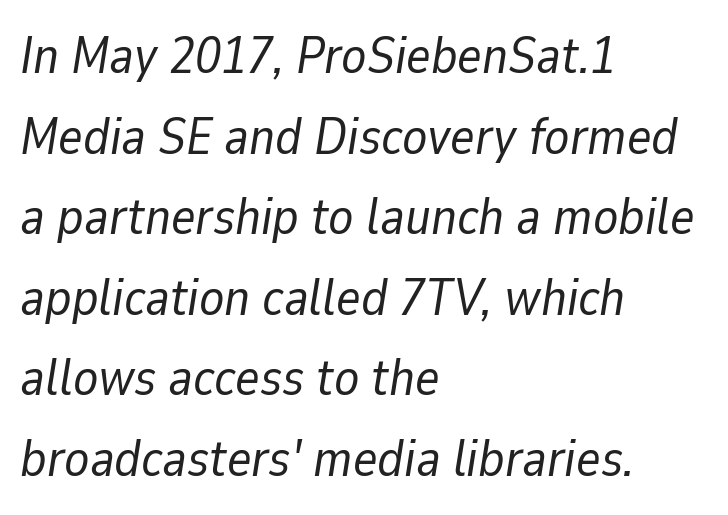
The image shows 52 px regular-weight type, italic (leaning right); set left-aligned, normal line spacing (1.55x), normal letter spacing, not underlined; low stroke contrast and a medium x-height.
